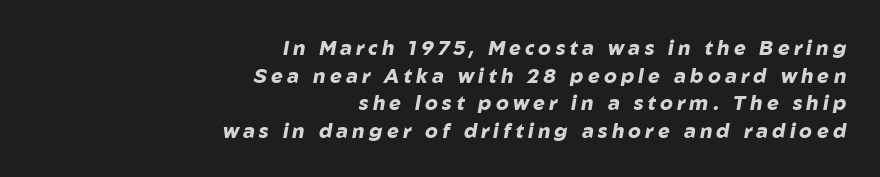
Does the copy run flush right? Yes — the right margin is perfectly even. The lettering tilts uniformly, giving the passage an italic look. I'd describe the lettering as bold — thick and assertive. In terms of letterspacing, this is a distinctly airy, spread setting.
